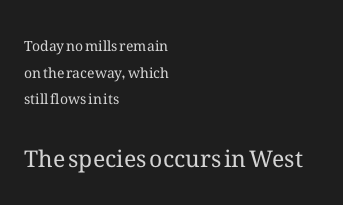
The zone under the glyphs is completely vacant. The tracking reads as untouched default to a designer's eye. Leading: increased. Caption: upper text group reduced, lower text group enlarged. The typography opts for an upright posture over an oblique one. These glyphs show unthickened strokes, regular width or finer.
